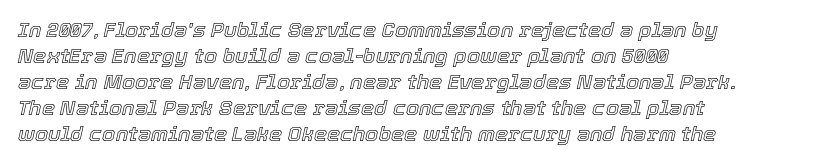
The image shows 21 px text type, italic (leaning right); set left-aligned, line spacing 1.24x, normal letter spacing, not underlined.
